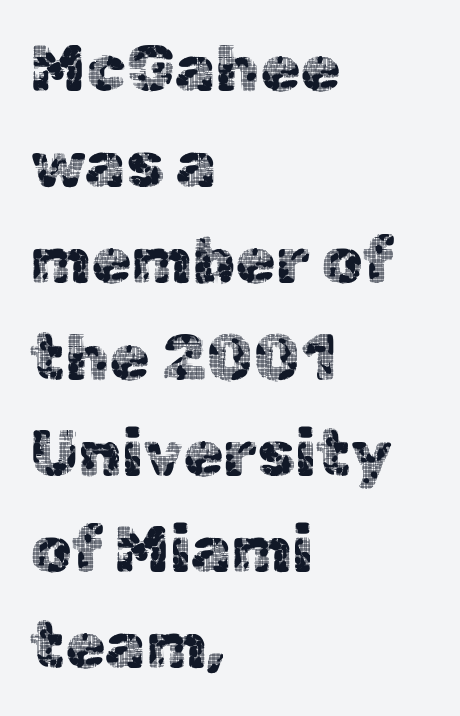
The image shows 65 px sans-serif type, upright; set left-aligned, normal line spacing (1.48x), normal letter spacing, not underlined; a medium x-height.
